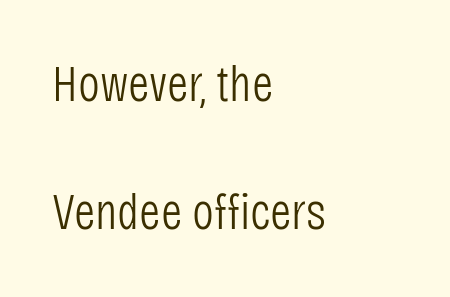
Q: Is the text bold? A: No.
Q: Is the text italic (slanted)? A: No, it is upright.
Q: Is the typeface a serif or a sans-serif typeface? A: Sans-serif.
Q: Is the text underlined? A: No.
Q: How is the paragraph aligned? A: Left-aligned.
Q: Is the spacing between letters normal or unusually wide? A: Normal.
Q: Is the spacing between lines tight, normal or loose? A: Loose.
Q: Width (condensed, normal, or wide)? A: Condensed.
Q: Stroke contrast? A: Low.
Q: x-height? A: Large.
Q: Monospaced? A: No.
